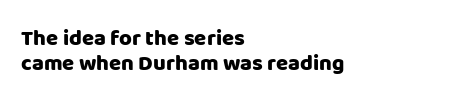
The image shows 22 px bold type, upright; set left-aligned, tight line spacing (1.14x), normal letter spacing, not underlined.
